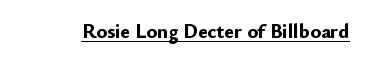
Weight: bold. Is the letter spacing exaggerated? No — it looks like the ordinary default. In designer terms, the underline attribute is active on this setting. A roman cut, with each character standing at attention.
